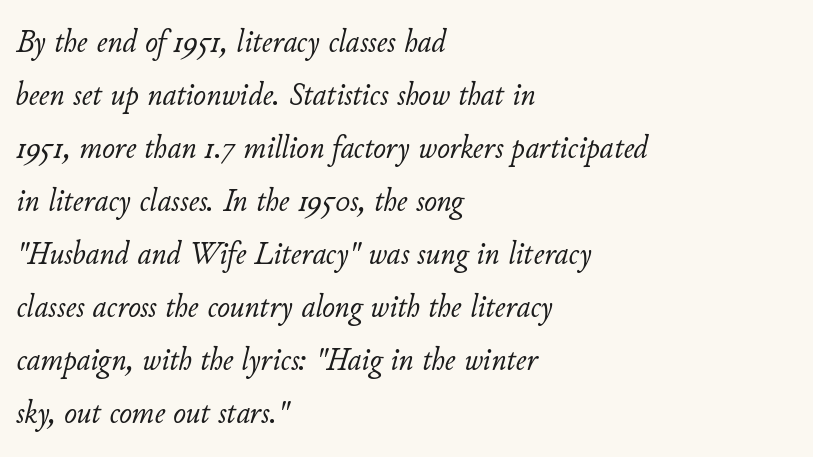
The image shows 34 px light type, italic (leaning right); set left-aligned, normal line spacing (1.56x), normal letter spacing, not underlined; low stroke contrast and a small x-height.
